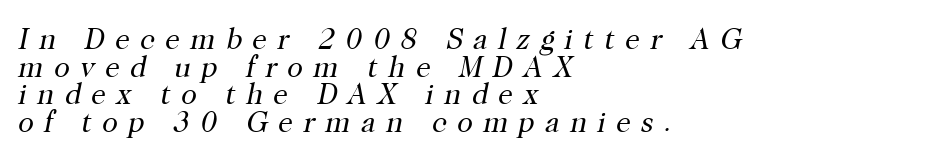
{"serif": "yes", "italic": "yes", "lean": "right", "slant_degrees": 12, "bold": "no", "weight": "regular", "width": "normal", "stroke_contrast": "high", "x_height": "medium", "monospaced": "no", "underline": "no", "align": "left", "line_spacing": "tight", "line_spacing_ratio": 0.95, "letter_spacing": "wide", "letter_spacing_em": 0.36, "glyph_px": 29}
